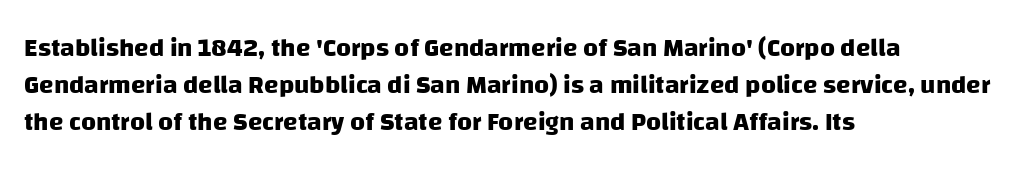
Reading down the block, your eye returns to a fixed left position each line. Has an underline been added? It has not. Notice how thick the strokes are: this is what a full bold looks like. The space between consecutive lines is moderate. Tracking here is standard; glyphs follow each other at the usual distance.
